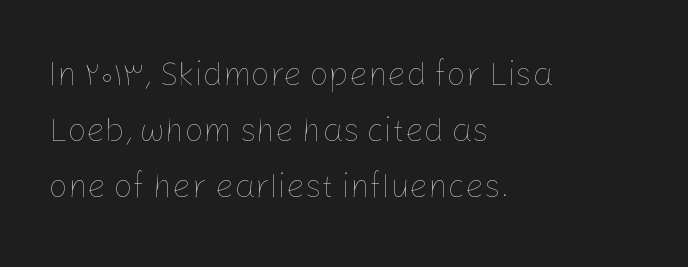
The passage shown is typed in a proportional face where columns would drift. The glyphs are unaccompanied by any horizontal stroke below them. Evenly set lines give the paragraph a standard silhouette. Which margin do the lines hug? The left one — the right edge is uneven.
